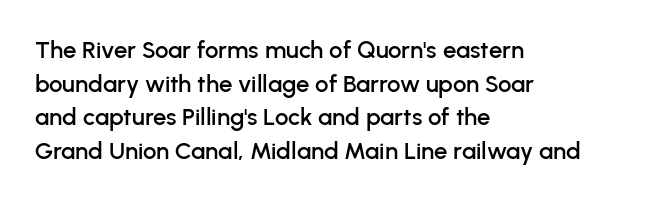
{"italic": "no", "underline": "no", "align": "left", "line_spacing": "normal", "line_spacing_ratio": 1.4, "letter_spacing": "normal", "letter_spacing_em": 0.0, "glyph_px": 24}
